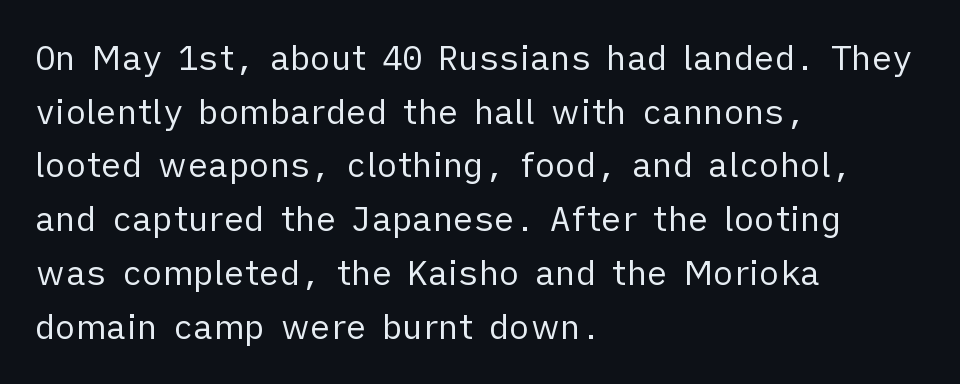
Q: Is the text bold? A: No.
Q: Is the text italic (slanted)? A: No, it is upright.
Q: Is the typeface a serif or a sans-serif typeface? A: Sans-serif.
Q: Is the text underlined? A: No.
Q: How is the paragraph aligned? A: Left-aligned.
Q: Is the spacing between letters normal or unusually wide? A: Normal.
Q: Is the spacing between lines tight, normal or loose? A: Normal.
Q: Width (condensed, normal, or wide)? A: Normal.
Q: Stroke contrast? A: Low.
Q: x-height? A: Medium.
Q: Monospaced? A: No.
